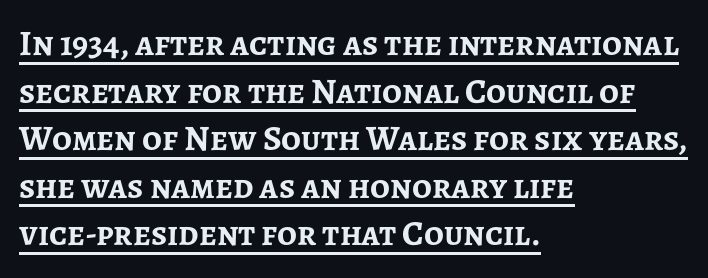
Q: Is the text bold? A: Yes.
Q: Is the text italic (slanted)? A: No, it is upright.
Q: Is the typeface a serif or a sans-serif typeface? A: Sans-serif.
Q: Is the text underlined? A: Yes.
Q: How is the paragraph aligned? A: Left-aligned.
Q: Is the spacing between letters normal or unusually wide? A: Normal.
Q: Is the spacing between lines tight, normal or loose? A: Normal.
Q: Width (condensed, normal, or wide)? A: Normal.
Q: Stroke contrast? A: Low.
Q: x-height? A: Medium.
Q: Monospaced? A: No.
